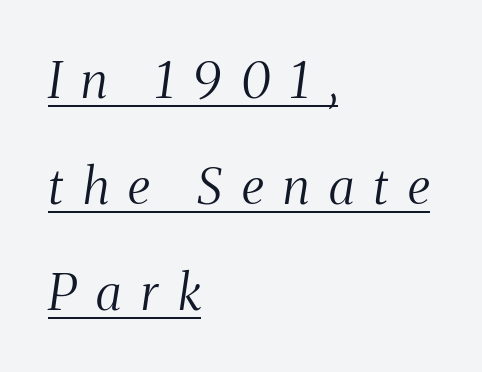
Observe the serifs anchoring each vertical stroke in this sample. Is the block centered? No — it sits flush against the left margin. A typesetter would mark this as italic. Here the designer chose a conventional face with non-uniform glyph widths. A typesetter would call this heavily tracked-out type.
